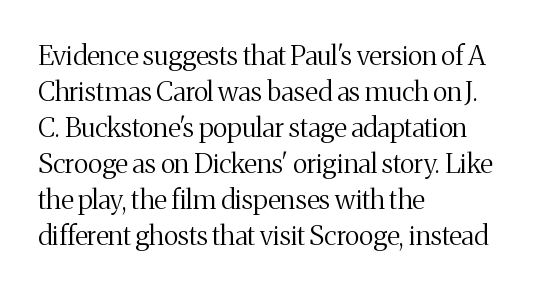
The image shows 27 px text type, upright; set left-aligned, normal line spacing (1.33x), normal letter spacing, not underlined.
